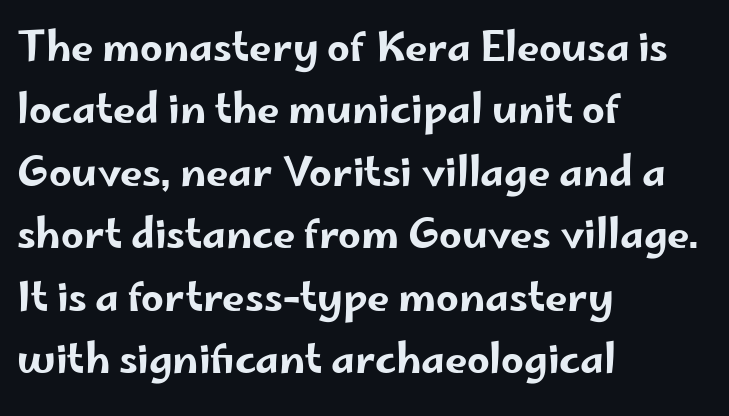
Q: Is the text italic (slanted)? A: No, it is upright.
Q: Is the typeface a serif or a sans-serif typeface? A: Sans-serif.
Q: Is the text underlined? A: No.
Q: How is the paragraph aligned? A: Left-aligned.
Q: Is the spacing between letters normal or unusually wide? A: Normal.
Q: Is the spacing between lines tight, normal or loose? A: Normal.
Q: Width (condensed, normal, or wide)? A: Wide.
Q: Stroke contrast? A: Low.
Q: x-height? A: Small.
Q: Monospaced? A: No.
